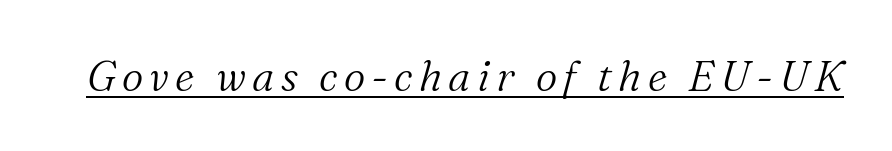
Heaviness? Minimal to ordinary, like unemphasized prose. The rendering shows small feet on the letterforms — a serif design. Italic? Definitely — the glyphs are oblique. Think of a printed novel: that variable character pitch is what you see here.
